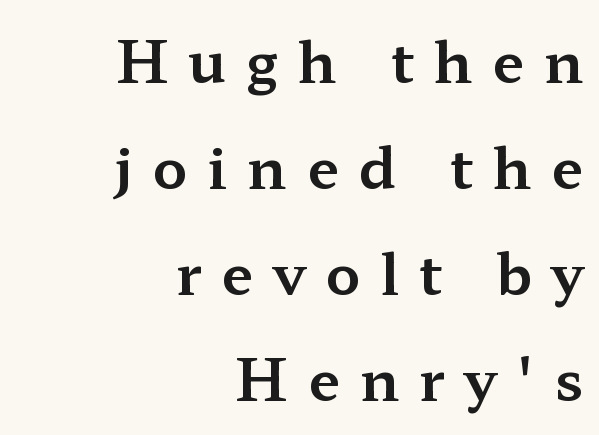
Characters follow at a spacing far wider than the type designer built in. The lettering stays uniformly vertical, giving the passage a roman look. Beneath every word, the page is bare. The passage shown is typeset with a serif family. Visually the block forms a straight wall on the right and a jagged coastline on the left.
